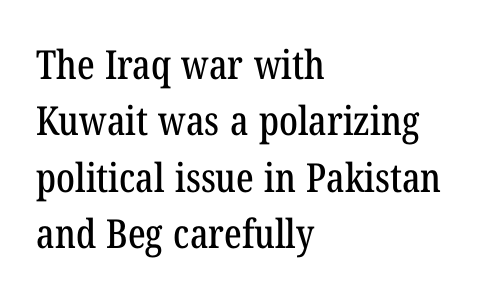
Q: Is the typeface a serif or a sans-serif typeface? A: Serif.
Q: Is the text underlined? A: No.
Q: How is the paragraph aligned? A: Left-aligned.
Q: Is the spacing between letters normal or unusually wide? A: Normal.
Q: Is the spacing between lines tight, normal or loose? A: Normal.
Q: Width (condensed, normal, or wide)? A: Condensed.
Q: Stroke contrast? A: Low.
Q: x-height? A: Medium.
Q: Monospaced? A: No.
